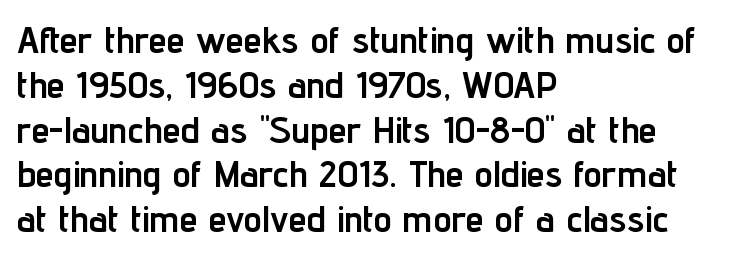
The image shows 37 px semibold, condensed sans-serif type, upright; set left-aligned, line spacing 1.21x, normal letter spacing, not underlined; low stroke contrast and a medium x-height.
